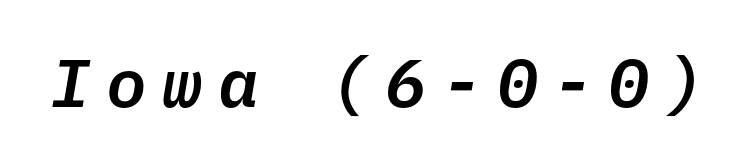
Q: Is the text italic (slanted)? A: Yes, it leans right by about 10 degrees.
Q: Is the text underlined? A: No.
Q: Is the spacing between letters normal or unusually wide? A: Unusually wide.
Q: Width (condensed, normal, or wide)? A: Normal.
Q: Stroke contrast? A: Low.
Q: x-height? A: Medium.
Q: Monospaced? A: Yes.
